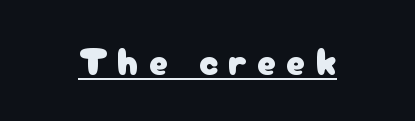
The rendering uses the underline text-decoration. Tall strokes in this sample are plumb rather than angled. You could not count columns in this text — the font is proportionally spaced. Regarding serifs, this sample does without them. Honestly, the letter spacing is so wide it's the main thing you notice.
